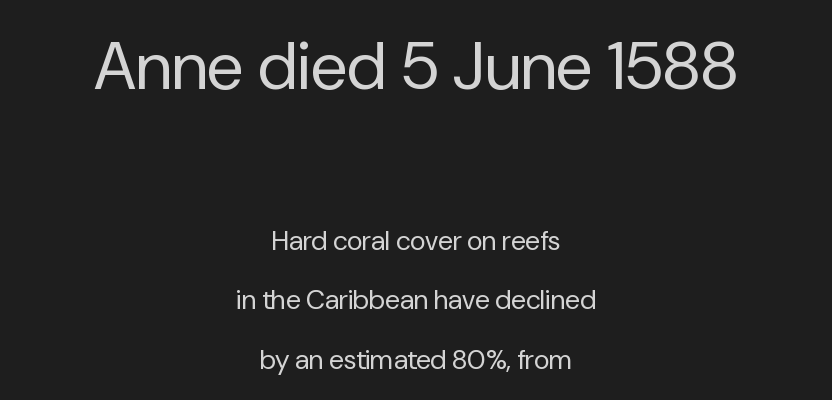
Q: Is the text bold? A: No.
Q: Is the text italic (slanted)? A: No, it is upright.
Q: Is the typeface a serif or a sans-serif typeface? A: Sans-serif.
Q: Is the text underlined? A: No.
Q: How is the paragraph aligned? A: Centered.
Q: Is the spacing between letters normal or unusually wide? A: Normal.
Q: Is the spacing between lines tight, normal or loose? A: Loose.
Q: Which block of text is set in a larger size, the first (top) or the second (bottom)? A: The first (top) one.
Q: Width (condensed, normal, or wide)? A: Normal.
Q: Stroke contrast? A: Low.
Q: x-height? A: Medium.
Q: Monospaced? A: No.
